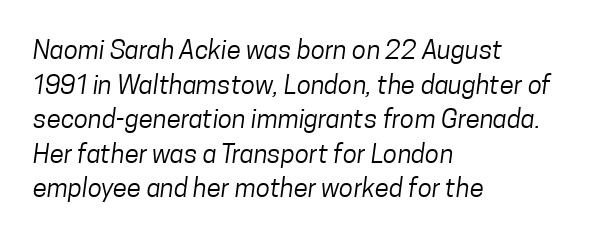
Q: Is the text bold? A: No.
Q: Is the text underlined? A: No.
Q: How is the paragraph aligned? A: Left-aligned.
Q: Is the spacing between letters normal or unusually wide? A: Normal.
Q: Is the spacing between lines tight, normal or loose? A: Normal.
